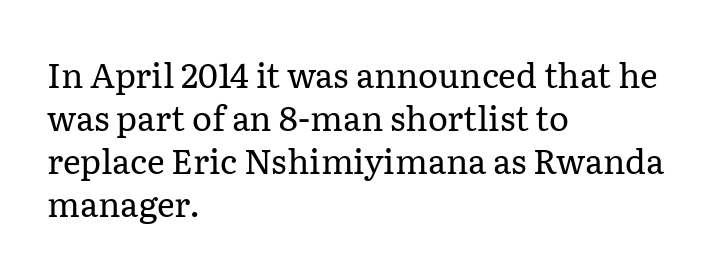
The image shows 34 px regular-weight serif type, upright; set left-aligned, normal line spacing (1.26x), normal letter spacing, not underlined; low stroke contrast and a medium x-height.
